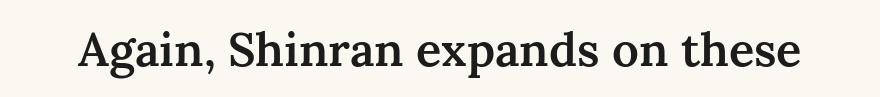
These words are printed semibold, heavier than regular yet not bold. Typographically, this falls in the serif category. Default kerning and tracking; the words read as compact shapes. Each row of text sits above clean, open space. Here the designer chose a conventional face with non-uniform glyph widths.
